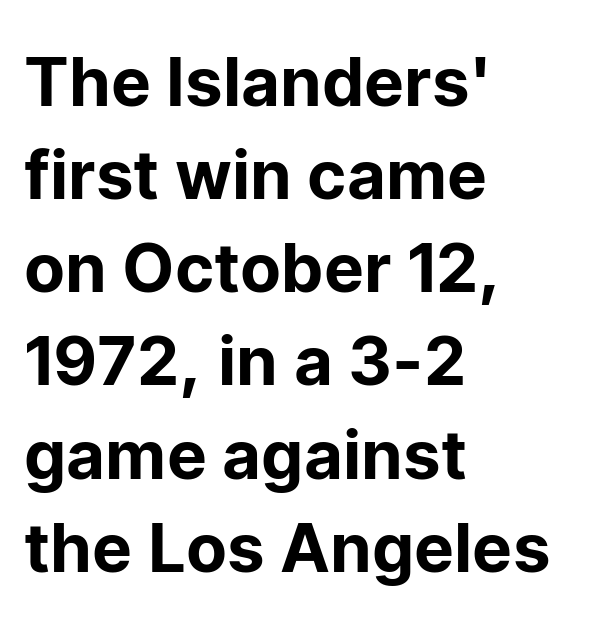
The image shows 67 px sans-serif type, upright; set left-aligned, normal line spacing (1.39x), normal letter spacing, not underlined; low stroke contrast and a medium x-height.
